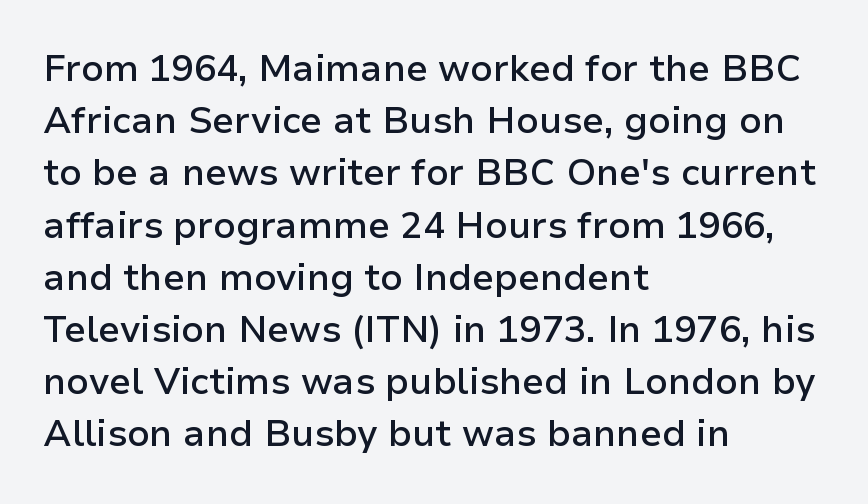
The image shows 37 px semibold sans-serif type, upright; set left-aligned, normal line spacing (1.41x), normal letter spacing, not underlined; low stroke contrast and a medium x-height.
